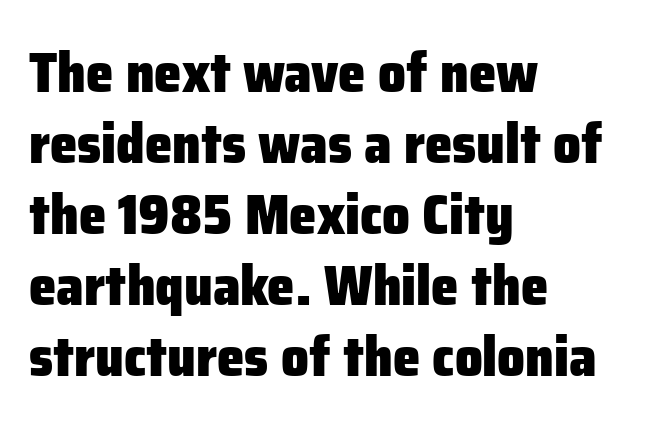
Successive baselines arrive at the customary interval. Heft: maximum for text — a bold. A roman cut, with each character standing at attention. These lines stack with their left ends in a neat column. Looks like regular typesetting: each glyph gets only the width it needs.
